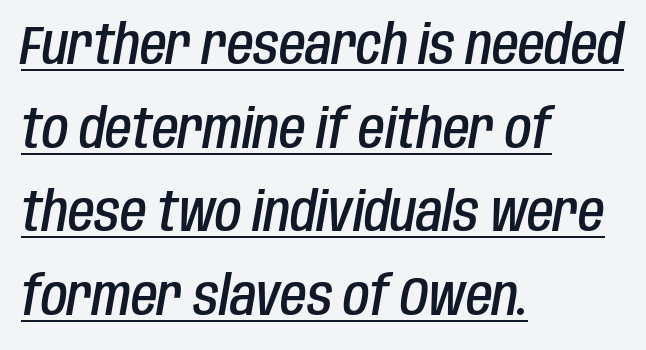
This rendering uses left alignment, leaving the right contour irregular. Inter-character spacing is left at the font's built-in metrics. When letters slant like this, we call the style italic. The rendering uses a semibold face; strokes are thickened but not to full bold. The passage shown is typed in a proportional face where columns would drift.
